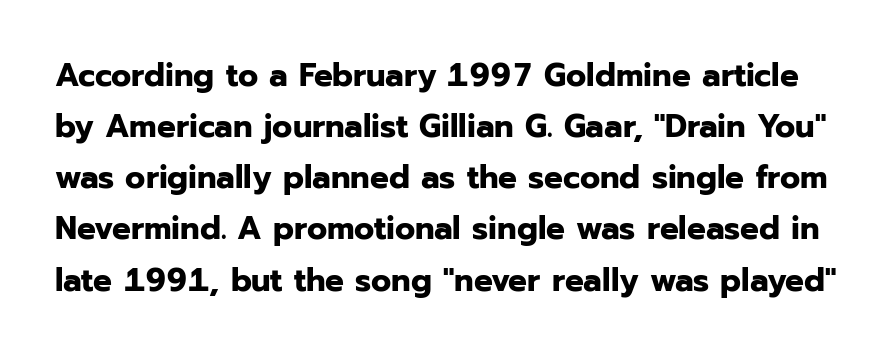
The rendering uses natural spacing where letterforms have individual widths. The space beneath each line is pristine and unruled. Is the type bold? Yes — the strokes are clearly thick and heavy. A typesetter would call this zero additional tracking. Ordinary non-slanted type is in use. Check where the strokes stop: nothing finishes them off — pure sans.
